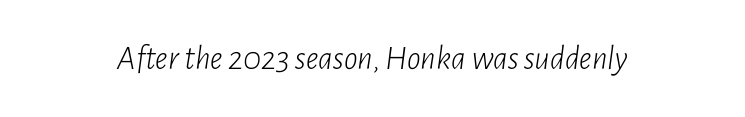
{"italic": "yes", "lean": "right", "slant_degrees": 7, "bold": "no", "weight": "light", "width": "condensed", "stroke_contrast": "low", "x_height": "medium", "monospaced": "no", "underline": "no", "letter_spacing": "normal", "letter_spacing_em": 0.0, "glyph_px": 34}
